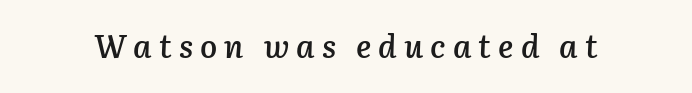
Q: Is the text bold? A: Semi-bold.
Q: Is the text italic (slanted)? A: Yes, it leans right by about 3 degrees.
Q: Is the text underlined? A: No.
Q: Is the spacing between letters normal or unusually wide? A: Unusually wide.
Q: Width (condensed, normal, or wide)? A: Normal.
Q: Stroke contrast? A: Low.
Q: x-height? A: Medium.
Q: Monospaced? A: No.
